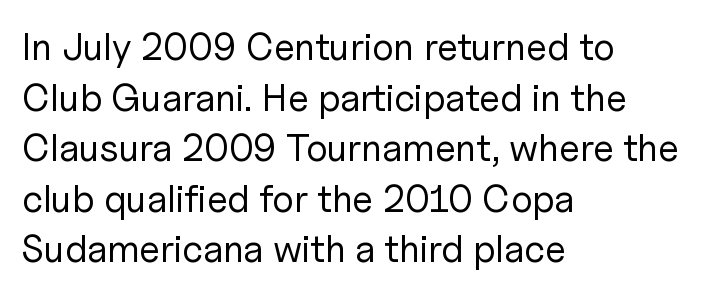
{"serif": "no", "italic": "no", "bold": "no", "weight": "regular", "width": "normal", "stroke_contrast": "low", "x_height": "medium", "monospaced": "no", "underline": "no", "align": "left", "line_spacing": "normal", "line_spacing_ratio": 1.33, "letter_spacing": "normal", "letter_spacing_em": 0.0, "glyph_px": 38}
